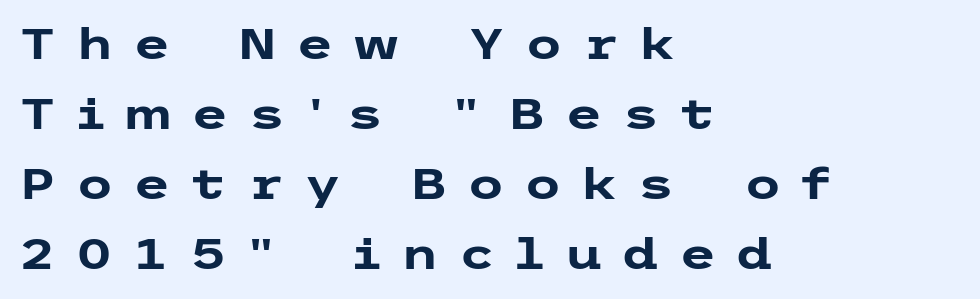
{"serif": "no", "italic": "no", "bold": "yes", "weight": "heavy", "width": "wide", "stroke_contrast": "low", "x_height": "medium", "underline": "no", "align": "left", "line_spacing": "normal", "line_spacing_ratio": 1.63, "letter_spacing": "wide", "letter_spacing_em": 0.45, "glyph_px": 43}
